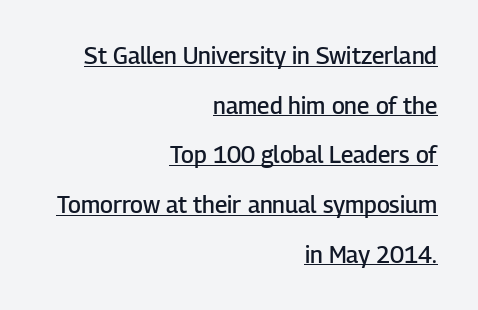
{"italic": "no", "bold": "semi", "underline": "yes", "align": "right", "line_spacing": "loose", "line_spacing_ratio": 2.16, "letter_spacing": "normal", "letter_spacing_em": 0.0, "glyph_px": 23}
